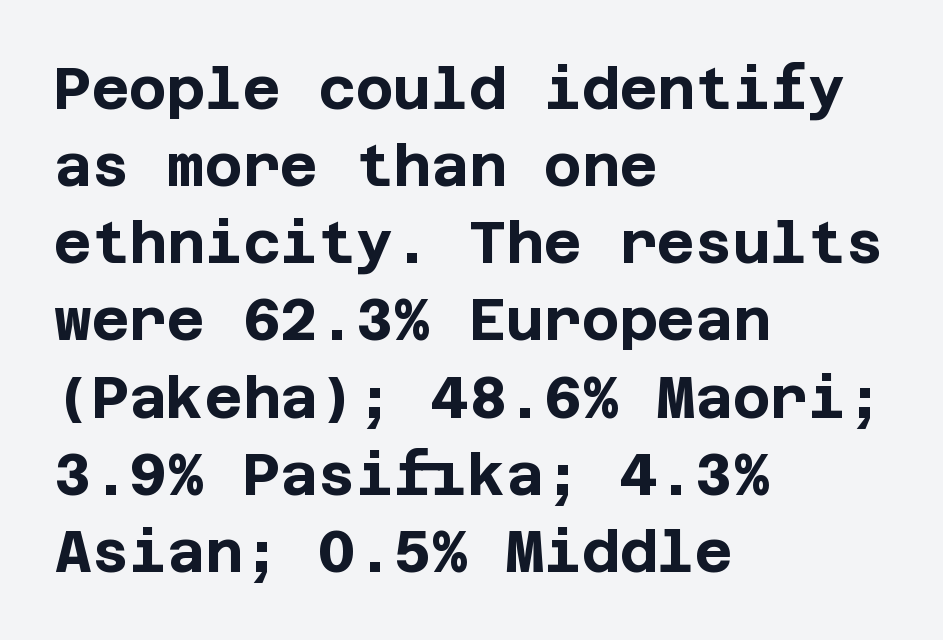
The image shows 58 px bold sans-serif type, upright; set left-aligned, normal line spacing (1.33x), normal letter spacing, not underlined; low stroke contrast and a large x-height.
